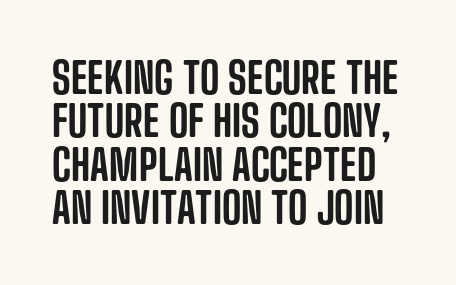
Character widths vary here, with narrow letters taking less room than wide ones. Default kerning and tracking; the words read as compact shapes. Each row of text sits above clean, open space. This is the regular roman posture of the typeface. Tightly led — the rows are bunched.
